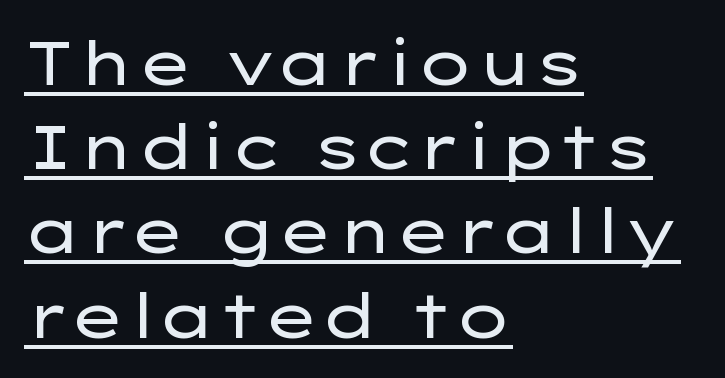
The image shows 61 px regular-weight, wide sans-serif type, upright; set left-aligned, normal line spacing (1.38x), normal letter spacing, underlined; low stroke contrast and a medium x-height.
